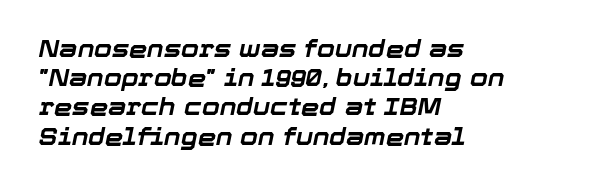
The image shows 23 px bold type, italic (leaning right); set left-aligned, normal line spacing (1.27x), normal letter spacing, not underlined.
